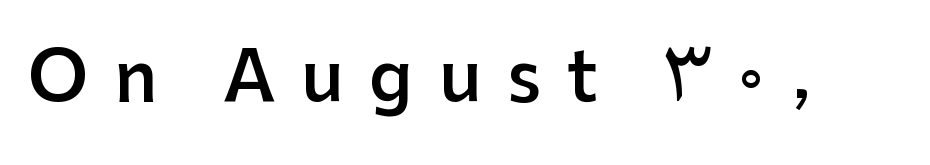
Q: Is the text bold? A: Semi-bold.
Q: Is the text italic (slanted)? A: No, it is upright.
Q: Is the typeface a serif or a sans-serif typeface? A: Sans-serif.
Q: Is the text underlined? A: No.
Q: Is the spacing between letters normal or unusually wide? A: Unusually wide.
Q: Width (condensed, normal, or wide)? A: Normal.
Q: Stroke contrast? A: Low.
Q: x-height? A: Medium.
Q: Monospaced? A: No.
